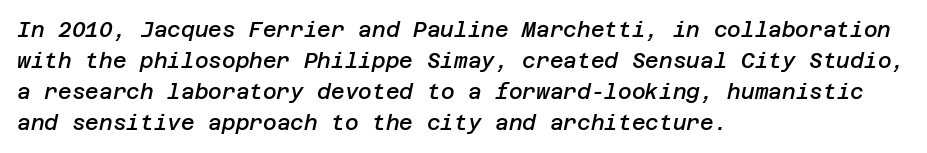
{"italic": "yes", "lean": "right", "slant_degrees": 12, "bold": "semi", "underline": "no", "align": "left", "line_spacing": "normal", "line_spacing_ratio": 1.48, "letter_spacing": "normal", "letter_spacing_em": 0.0, "glyph_px": 21}
